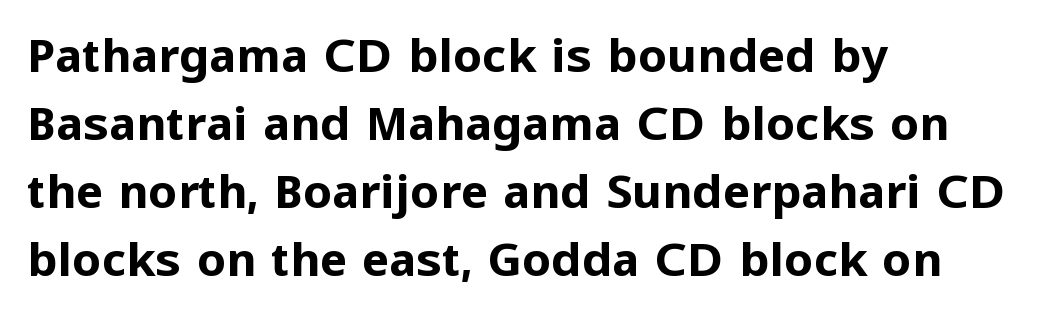
Each line starts at the same left margin while the right side varies. Do the characters align in a grid? No, the font is proportional. Stroke thickness is high; the sample reads as a true bold. You could call the tracking neutral — neither tight nor loose.
